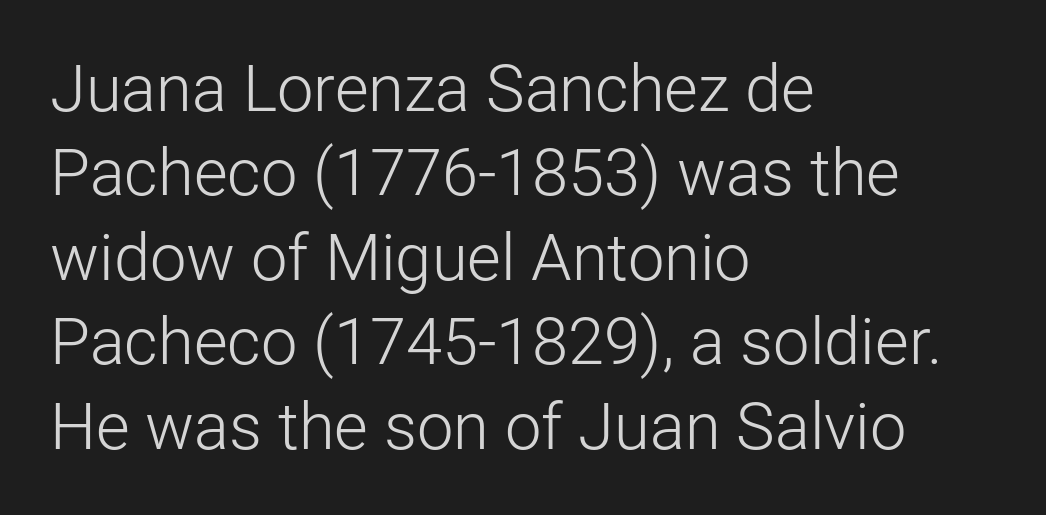
A typesetter would call this leading conventional body-copy spacing. Unbolded letterforms with no extra heft. The face used here is rendered with its standard letterfit. Do the characters align in a grid? No, the font is proportional. Does the type have serifs? No, each stem ends abruptly.
